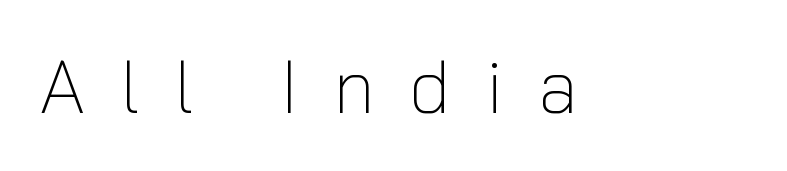
Q: Is the text bold? A: No.
Q: Is the text italic (slanted)? A: No, it is upright.
Q: Is the typeface a serif or a sans-serif typeface? A: Sans-serif.
Q: Is the text underlined? A: No.
Q: Is the spacing between letters normal or unusually wide? A: Unusually wide.
Q: Width (condensed, normal, or wide)? A: Normal.
Q: Stroke contrast? A: Low.
Q: x-height? A: Medium.
Q: Monospaced? A: No.
